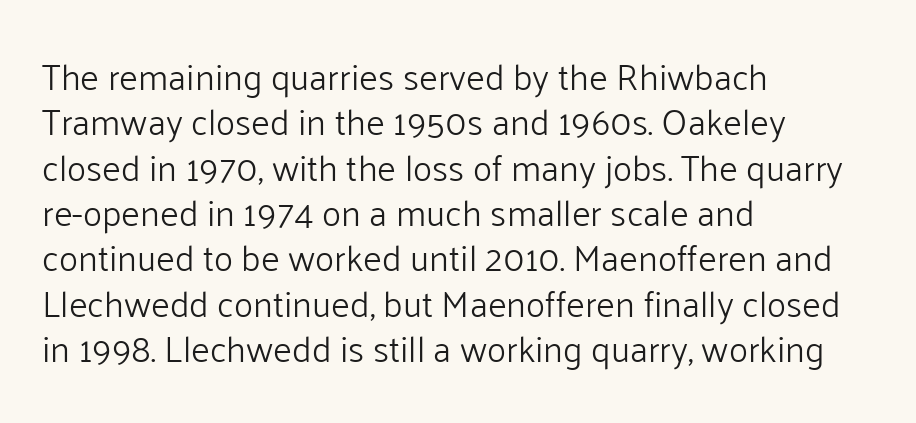
The image shows 36 px light sans-serif type, upright; set left-aligned, normal line spacing (1.26x), normal letter spacing, not underlined; low stroke contrast and a medium x-height.
